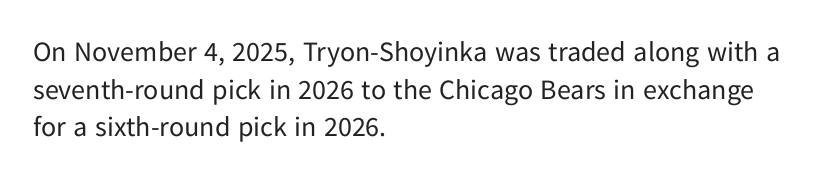
A typesetter would call this zero additional tracking. This rendering uses left alignment, leaving the right contour irregular. Proportional: the letters do not fall into vertical columns. Stems here are at most as thick as an everyday book face.
